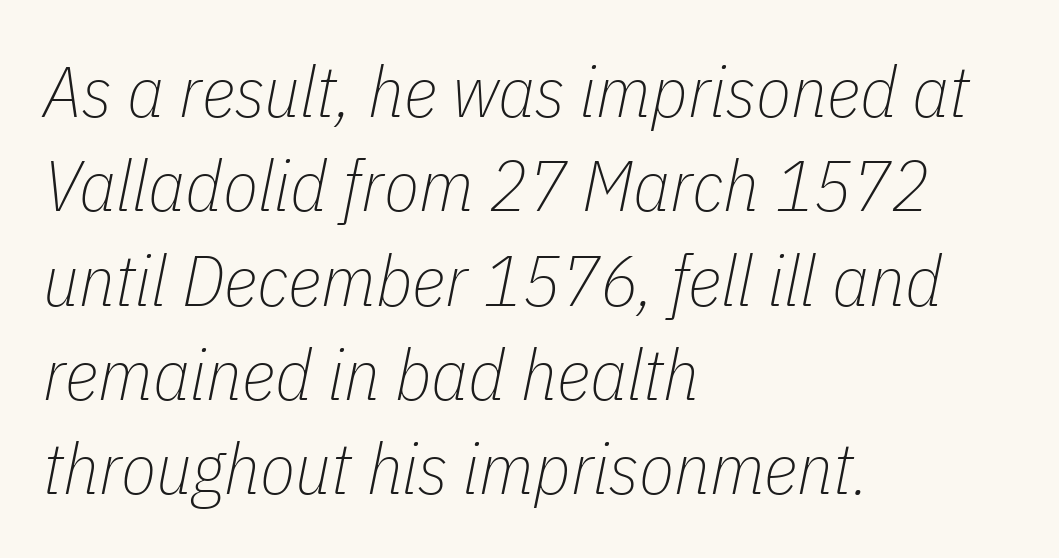
The image shows 72 px thin, condensed type, italic (leaning right); set left-aligned, normal line spacing (1.31x), normal letter spacing, not underlined; low stroke contrast and a medium x-height.
